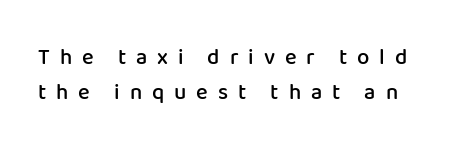
The gap between lines stays unmarked. The block of text has a typical density, with ordinary space between rows. Weight: semibold (demi). The type sits square on the baseline with zero lean.
